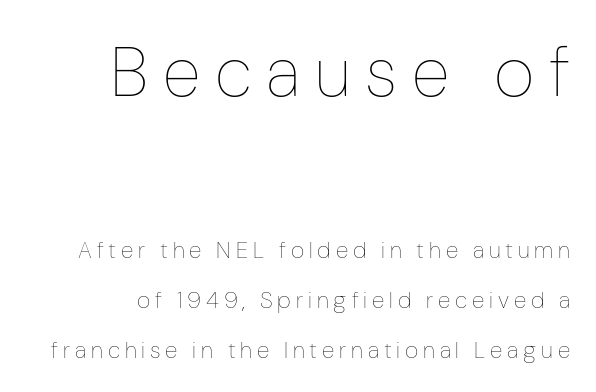
The image shows 70 px thin, condensed type, upright; set right-aligned, loose line spacing (2.18x), unusually wide letter spacing (+0.21 em), not underlined; the first (top) block is 3.04x larger; low stroke contrast and a medium x-height.
